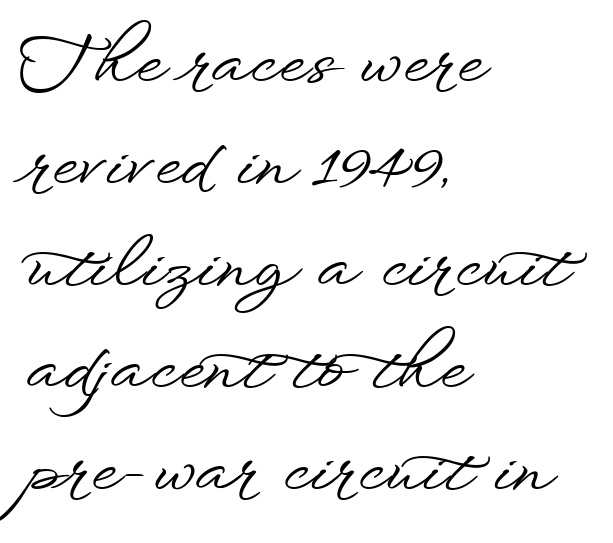
Think of a printed novel: that variable character pitch is what you see here. Regular leading. This sample is left-justified, so line endings fall wherever the words run out. Decoration check: the copy has no underline.
